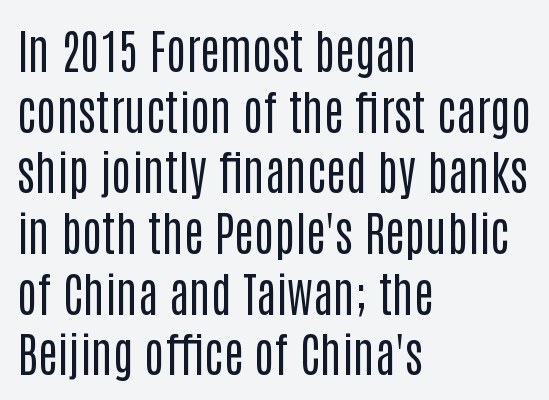
Q: Is the text bold? A: No.
Q: Is the text italic (slanted)? A: No, it is upright.
Q: Is the typeface a serif or a sans-serif typeface? A: Sans-serif.
Q: Is the text underlined? A: No.
Q: How is the paragraph aligned? A: Left-aligned.
Q: Is the spacing between letters normal or unusually wide? A: Normal.
Q: Is the spacing between lines tight, normal or loose? A: Normal.
Q: Width (condensed, normal, or wide)? A: Condensed.
Q: Stroke contrast? A: Low.
Q: x-height? A: Large.
Q: Monospaced? A: No.
